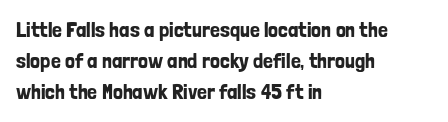
The image shows 22 px text type, upright; set left-aligned, normal line spacing (1.41x), normal letter spacing, not underlined.
